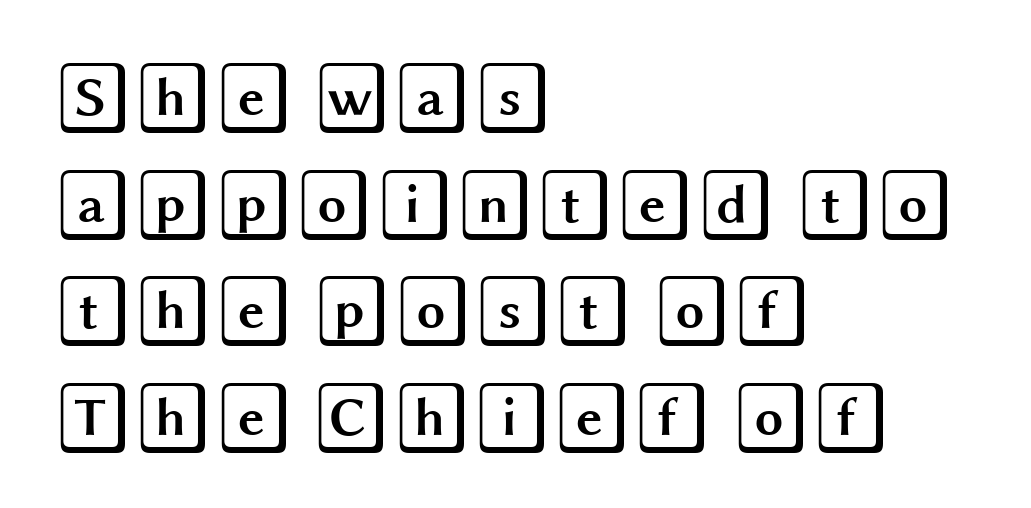
The strip under each line holds only bare page. Short note: letters normally spaced. If you drew a line through each stem, it would be perfectly vertical. Whoever set this chose a conventional vertical rhythm. Line starts are locked; line ends wander.
